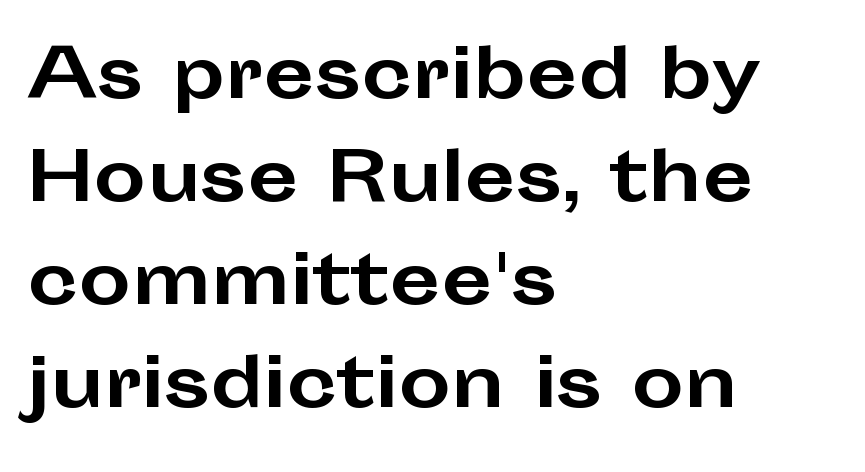
Each letter keeps its own natural width here, so spacing adapts to shape. Reading down the column, the eye jumps a familiar distance to each next line. Line beginnings align vertically; line endings do not. A typesetter would label this face a sans. Rendered with straight, roman letterforms. The words here are not underlined.
